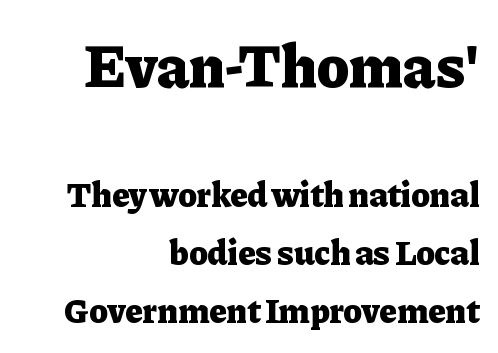
Q: Is the text bold? A: Yes.
Q: Is the text italic (slanted)? A: No, it is upright.
Q: Is the typeface a serif or a sans-serif typeface? A: Serif.
Q: Is the text underlined? A: No.
Q: How is the paragraph aligned? A: Right-aligned.
Q: Is the spacing between letters normal or unusually wide? A: Normal.
Q: Is the spacing between lines tight, normal or loose? A: Normal.
Q: Which block of text is set in a larger size, the first (top) or the second (bottom)? A: The first (top) one.
Q: Width (condensed, normal, or wide)? A: Normal.
Q: Stroke contrast? A: Low.
Q: x-height? A: Medium.
Q: Monospaced? A: No.
